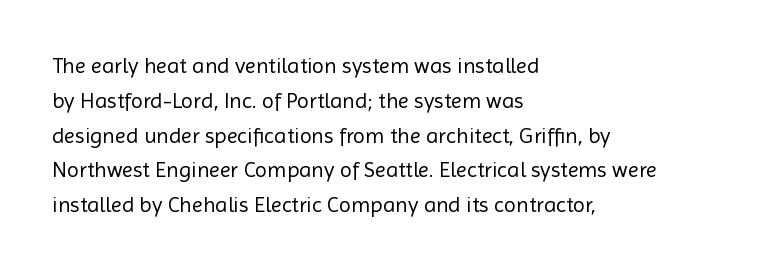
The image shows 22 px text type, upright; set left-aligned, normal line spacing (1.58x), normal letter spacing, not underlined.
